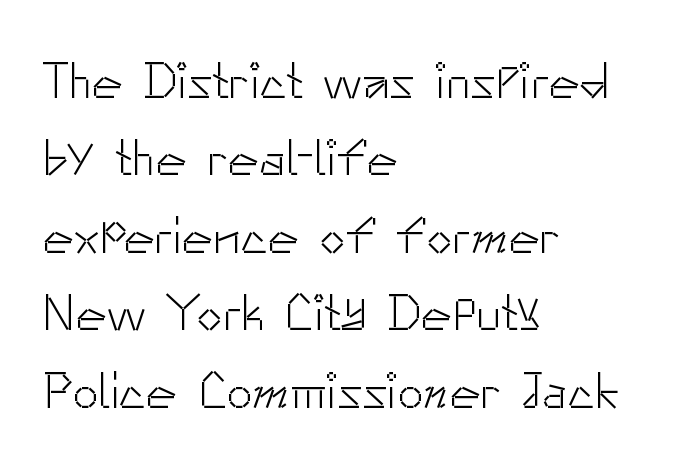
Q: Is the text bold? A: No.
Q: Is the text italic (slanted)? A: No, it is upright.
Q: Is the typeface a serif or a sans-serif typeface? A: Sans-serif.
Q: Is the text underlined? A: No.
Q: How is the paragraph aligned? A: Left-aligned.
Q: Is the spacing between letters normal or unusually wide? A: Normal.
Q: Is the spacing between lines tight, normal or loose? A: Normal.
Q: Width (condensed, normal, or wide)? A: Normal.
Q: Stroke contrast? A: Low.
Q: x-height? A: Small.
Q: Monospaced? A: No.
